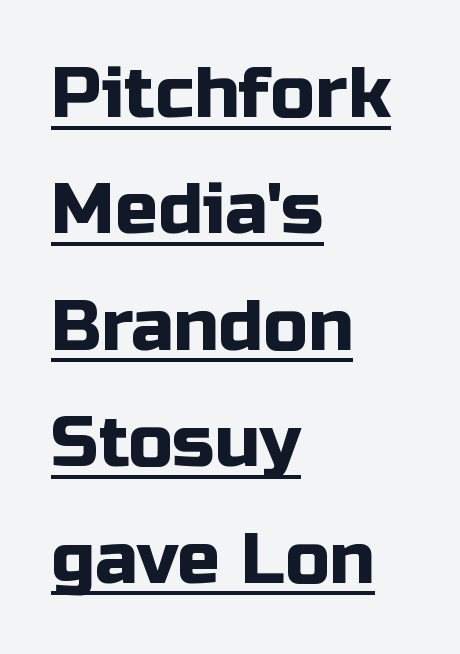
{"serif": "no", "italic": "no", "width": "normal", "stroke_contrast": "low", "x_height": "medium", "monospaced": "no", "underline": "yes", "align": "left", "line_spacing": "normal", "line_spacing_ratio": 1.64, "letter_spacing": "normal", "letter_spacing_em": 0.0, "glyph_px": 71}
